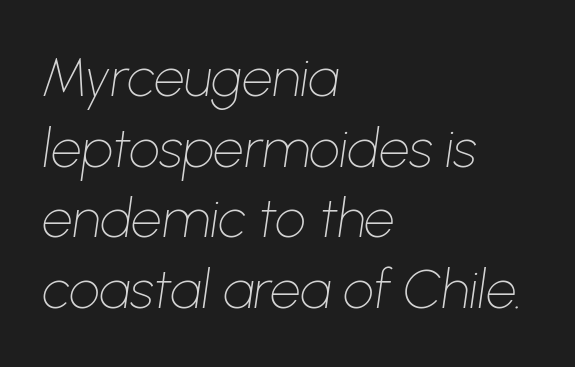
Words appear dense and cohesive because spacing is normal. Is the stroke heavy? The answer is a plain regular-or-lighter. It's the slanting kind of type. The gap between lines stays unmarked.
